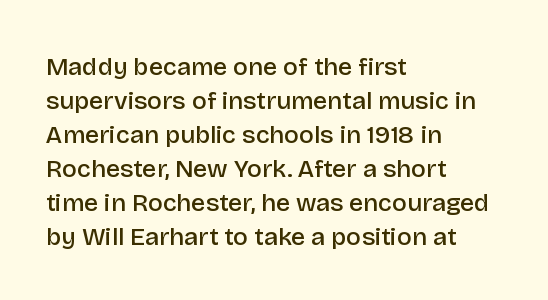
Q: Is the text bold? A: Semi-bold.
Q: Is the text italic (slanted)? A: No, it is upright.
Q: Is the text underlined? A: No.
Q: How is the paragraph aligned? A: Left-aligned.
Q: Is the spacing between letters normal or unusually wide? A: Normal.
Q: Is the spacing between lines tight, normal or loose? A: Normal.
